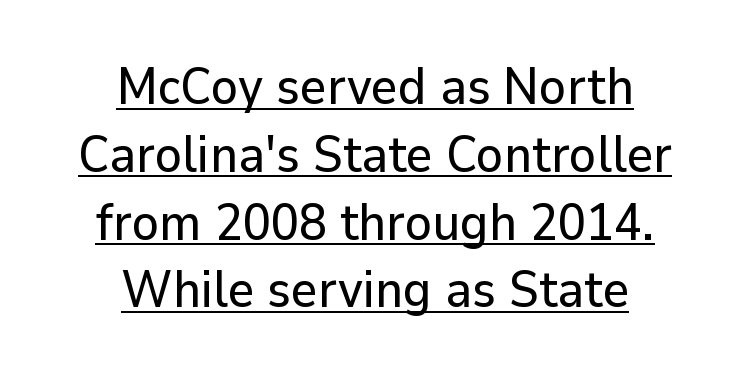
Q: Is the text italic (slanted)? A: No, it is upright.
Q: Is the typeface a serif or a sans-serif typeface? A: Sans-serif.
Q: Is the text underlined? A: Yes.
Q: How is the paragraph aligned? A: Centered.
Q: Is the spacing between letters normal or unusually wide? A: Normal.
Q: Is the spacing between lines tight, normal or loose? A: Normal.
Q: Width (condensed, normal, or wide)? A: Normal.
Q: Stroke contrast? A: Low.
Q: x-height? A: Medium.
Q: Monospaced? A: No.
